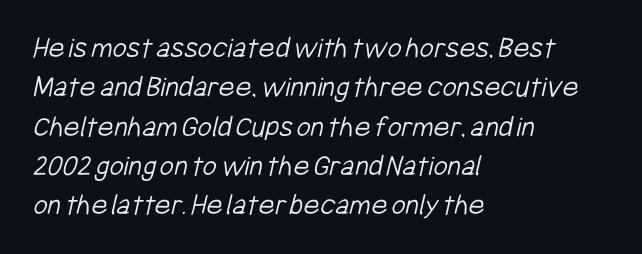
Q: Is the text bold? A: No.
Q: Is the typeface a serif or a sans-serif typeface? A: Sans-serif.
Q: Is the text underlined? A: No.
Q: How is the paragraph aligned? A: Left-aligned.
Q: Is the spacing between letters normal or unusually wide? A: Normal.
Q: Is the spacing between lines tight, normal or loose? A: Normal.
Q: Width (condensed, normal, or wide)? A: Condensed.
Q: Stroke contrast? A: Low.
Q: x-height? A: Medium.
Q: Monospaced? A: No.
